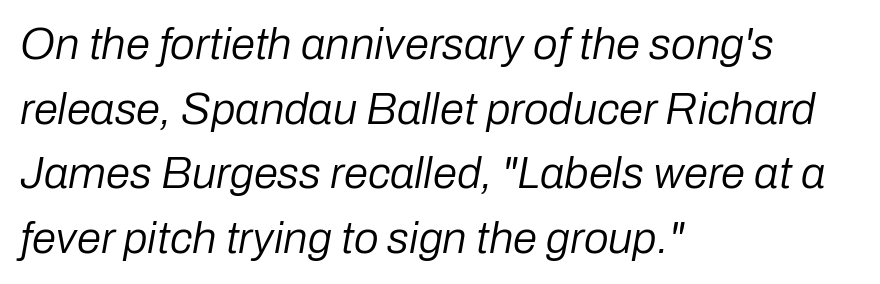
The strokes carry an ordinary text weight at most. Here the designer chose a conventional face with non-uniform glyph widths. This is oblique type, the kind used for emphasis or titles. Each word holds together tightly as a unit, with standard inter-letter gaps. Reading down the column, the eye jumps a familiar distance to each next line. The space directly below the letters is spotless.
